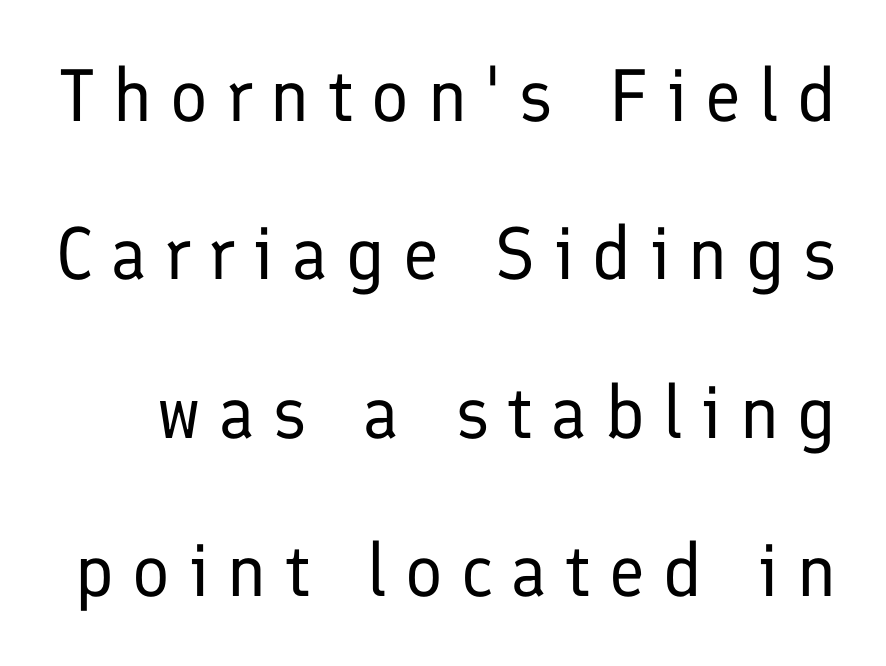
The image shows 74 px regular-weight sans-serif type, upright; set loose line spacing (2.14x), unusually wide letter spacing (+0.25 em), not underlined; low stroke contrast and a medium x-height.
